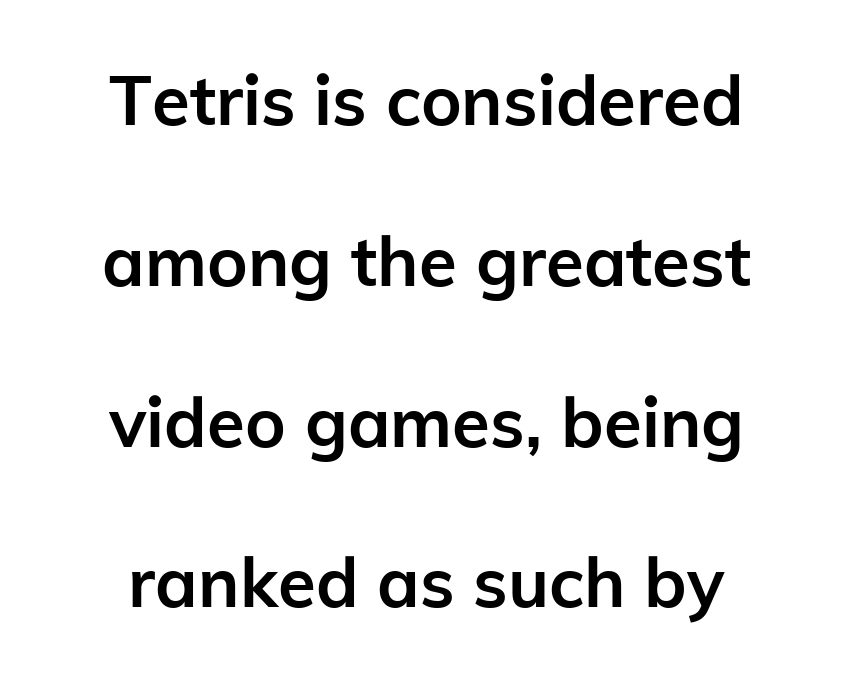
The image shows 69 px semibold sans-serif type, upright; set loose line spacing (2.33x), normal letter spacing, not underlined; low stroke contrast and a medium x-height.
